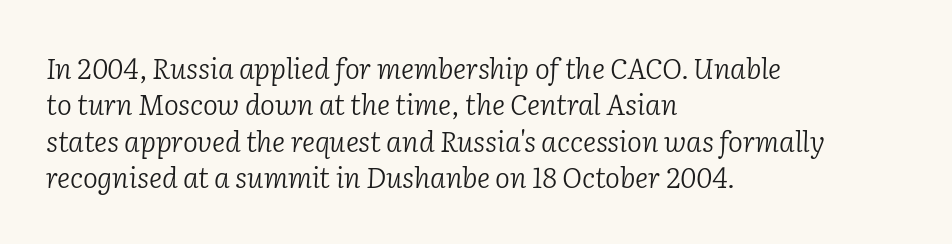
The image shows 28 px light serif type, italic (leaning right); set left-aligned, normal line spacing (1.3x), normal letter spacing, not underlined; low stroke contrast and a medium x-height.
